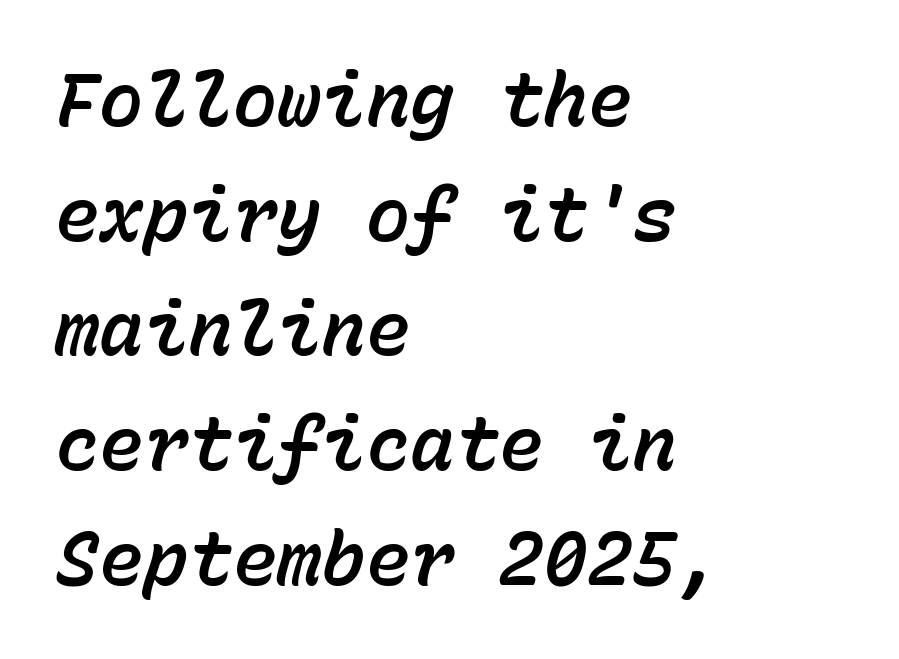
Q: Is the text italic (slanted)? A: Yes, it leans right by about 15 degrees.
Q: Is the text underlined? A: No.
Q: How is the paragraph aligned? A: Left-aligned.
Q: Is the spacing between letters normal or unusually wide? A: Normal.
Q: Is the spacing between lines tight, normal or loose? A: Normal.
Q: Width (condensed, normal, or wide)? A: Normal.
Q: Stroke contrast? A: Low.
Q: x-height? A: Medium.
Q: Monospaced? A: Yes.
